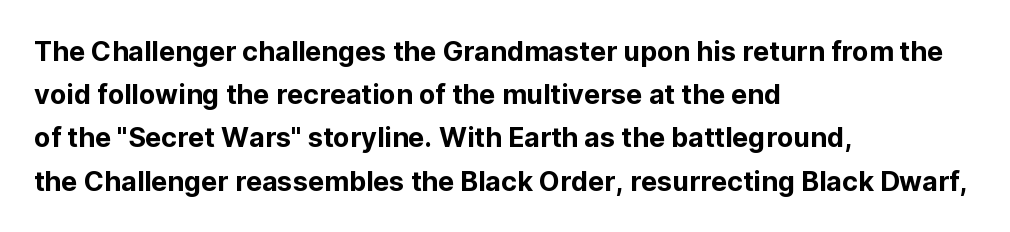
{"italic": "no", "underline": "no", "align": "left", "line_spacing": "normal", "line_spacing_ratio": 1.6, "letter_spacing": "normal", "letter_spacing_em": 0.0, "glyph_px": 27}
